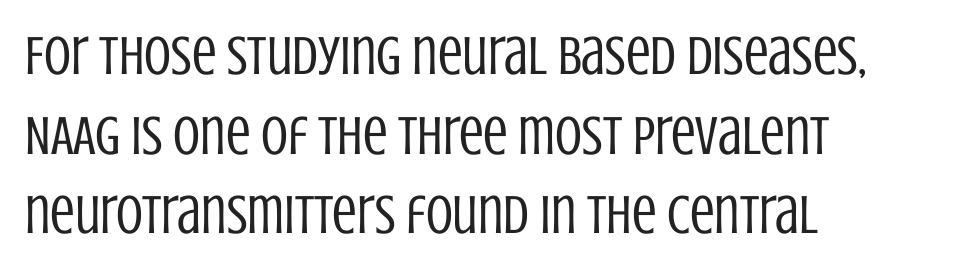
Q: Is the text bold? A: No.
Q: Is the text italic (slanted)? A: No, it is upright.
Q: Is the typeface a serif or a sans-serif typeface? A: Sans-serif.
Q: Is the text underlined? A: No.
Q: How is the paragraph aligned? A: Left-aligned.
Q: Is the spacing between letters normal or unusually wide? A: Normal.
Q: Is the spacing between lines tight, normal or loose? A: Normal.
Q: Width (condensed, normal, or wide)? A: Condensed.
Q: Stroke contrast? A: Low.
Q: x-height? A: Large.
Q: Monospaced? A: No.
